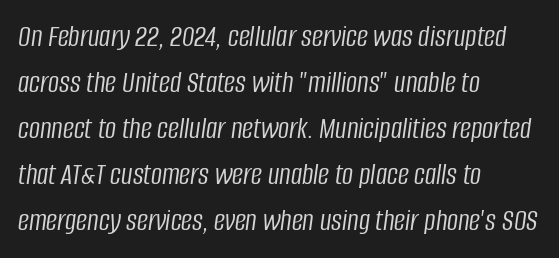
The image shows 31 px light, condensed type, italic (leaning right); set left-aligned, normal line spacing (1.48x), normal letter spacing, not underlined; low stroke contrast and a large x-height.
